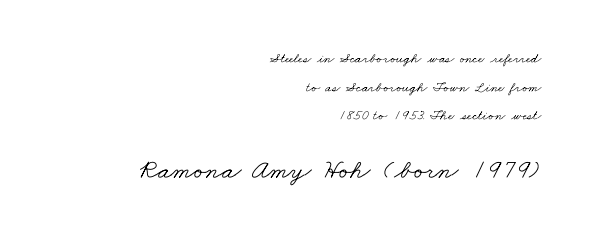
{"bold": "no", "underline": "no", "align": "right", "line_spacing": "loose", "line_spacing_ratio": 2.04, "letter_spacing": "normal", "letter_spacing_em": 0.0, "larger_block": "second", "size_ratio": 1.93, "glyph_px": 27}
